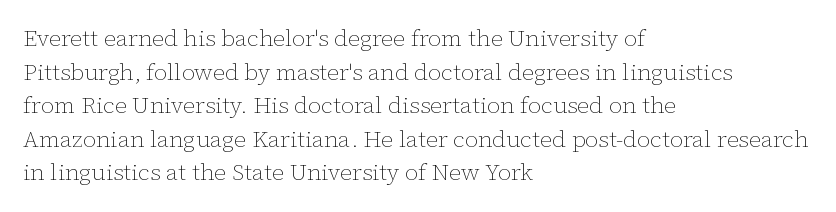
What stands out about the letter spacing? Nothing — it is the standard amount. Type without underlining. You can tell it's not italic because the verticals are truly vertical. Is there much room between lines? A standard amount, neither cramped nor airy.
